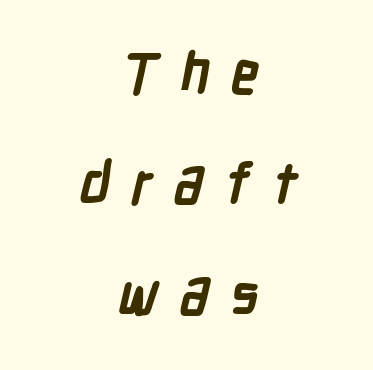
Q: Is the text bold? A: Yes.
Q: Is the typeface a serif or a sans-serif typeface? A: Sans-serif.
Q: Is the text underlined? A: No.
Q: How is the paragraph aligned? A: Centered.
Q: Is the spacing between letters normal or unusually wide? A: Unusually wide.
Q: Is the spacing between lines tight, normal or loose? A: Loose.
Q: Width (condensed, normal, or wide)? A: Condensed.
Q: Stroke contrast? A: Low.
Q: x-height? A: Medium.
Q: Monospaced? A: No.
